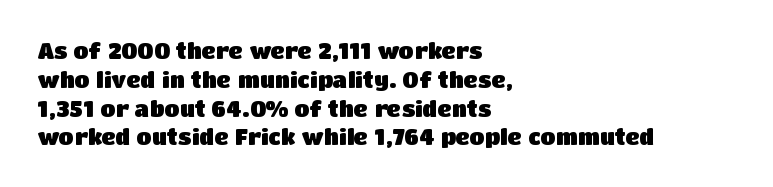
{"italic": "no", "bold": "yes", "underline": "no", "align": "left", "line_spacing": "normal", "line_spacing_ratio": 1.31, "letter_spacing": "normal", "letter_spacing_em": 0.0, "glyph_px": 22}
